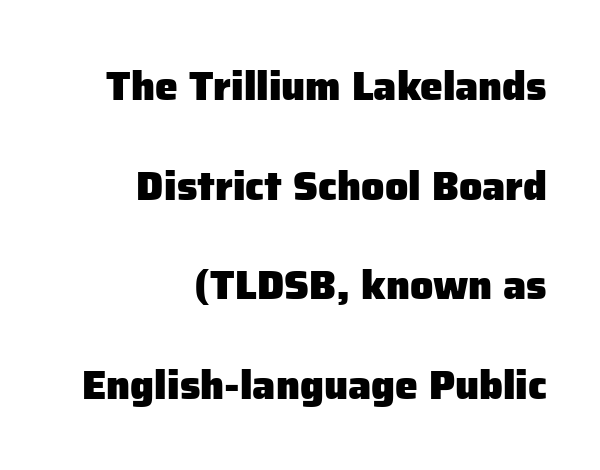
Caption: multi-line text, flush right, ragged left. The passage shown is emphatically bold. A typesetter would call this zero additional tracking. The lines are spread far apart with generous leading. Descender tails drop into unmarked territory. Serif or sans? Sans — the stroke terminals are bare.
